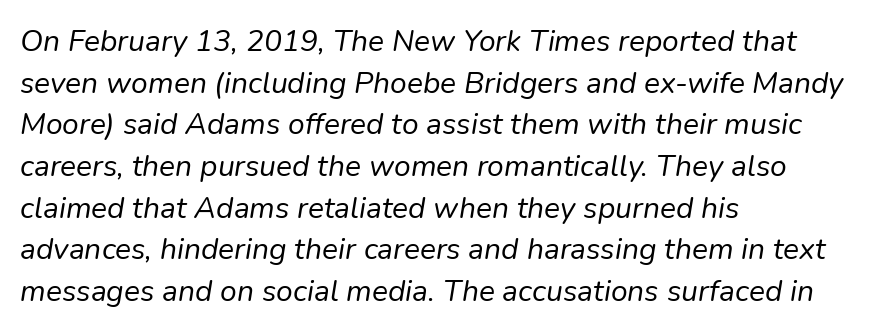
{"italic": "yes", "lean": "right", "slant_degrees": 9, "bold": "no", "weight": "regular", "width": "normal", "stroke_contrast": "low", "x_height": "medium", "monospaced": "no", "underline": "no", "align": "left", "line_spacing": "normal", "line_spacing_ratio": 1.39, "letter_spacing": "normal", "letter_spacing_em": 0.0, "glyph_px": 30}
